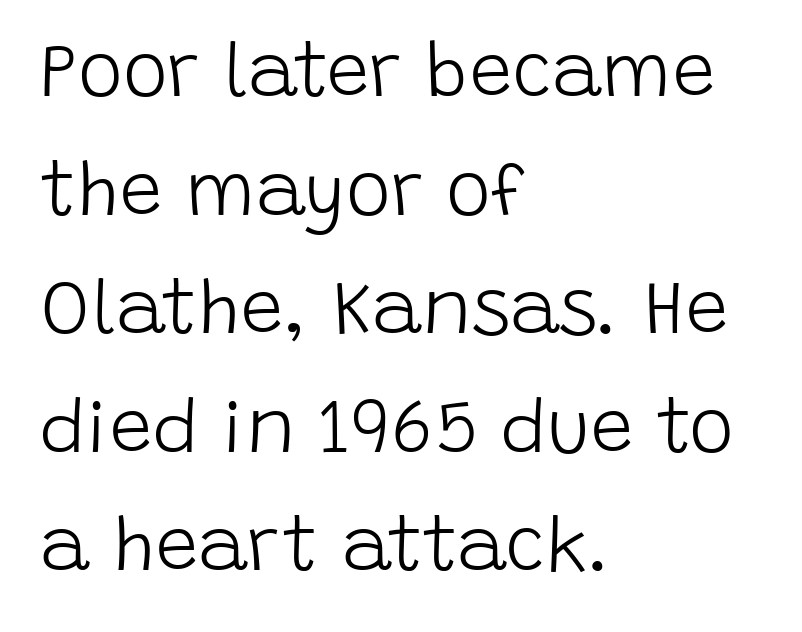
The block of text has a typical density, with ordinary space between rows. The glyphs are unaccompanied by any horizontal stroke below them. Stem width sits at or under what a default text font uses. Nothing sits at the stroke ends, so this counts as sans-serif. Each line starts at the same left margin while the right side varies. These lines are rendered in a variable-pitch font.
